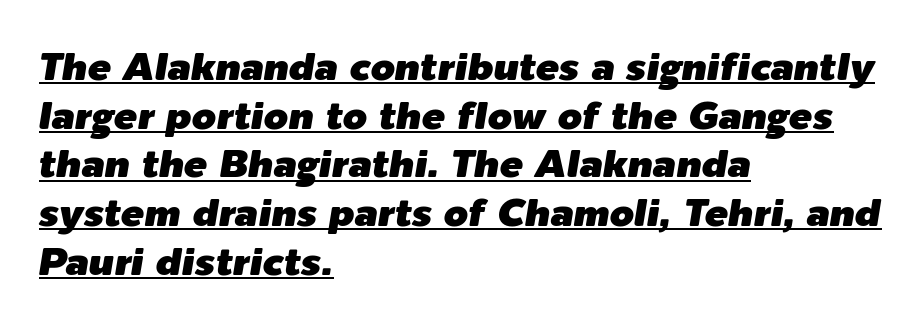
Q: Is the text italic (slanted)? A: Yes, it leans right by about 9 degrees.
Q: Is the text underlined? A: Yes.
Q: How is the paragraph aligned? A: Left-aligned.
Q: Is the spacing between letters normal or unusually wide? A: Normal.
Q: Is the spacing between lines tight, normal or loose? A: Normal.
Q: Width (condensed, normal, or wide)? A: Normal.
Q: Stroke contrast? A: Low.
Q: x-height? A: Medium.
Q: Monospaced? A: No.
